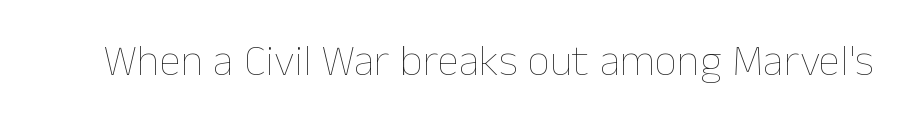
The image shows 44 px thin type, upright; set normal letter spacing, not underlined; low stroke contrast and a medium x-height.
